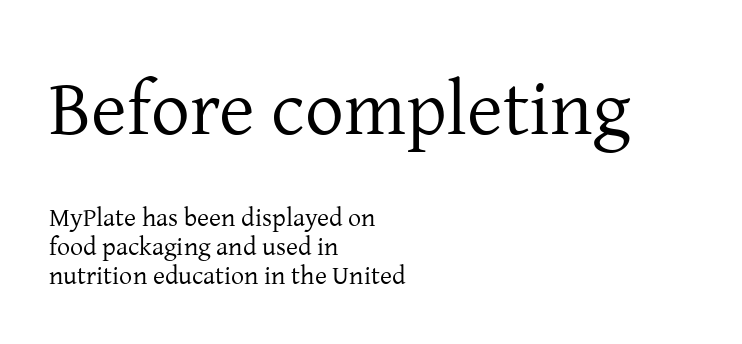
{"serif": "yes", "italic": "no", "bold": "no", "weight": "regular", "width": "normal", "stroke_contrast": "low", "x_height": "medium", "monospaced": "no", "underline": "no", "align": "left", "line_spacing": "tight", "line_spacing_ratio": 1.12, "letter_spacing": "normal", "letter_spacing_em": 0.0, "larger_block": "first", "size_ratio": 2.96, "glyph_px": 77}
